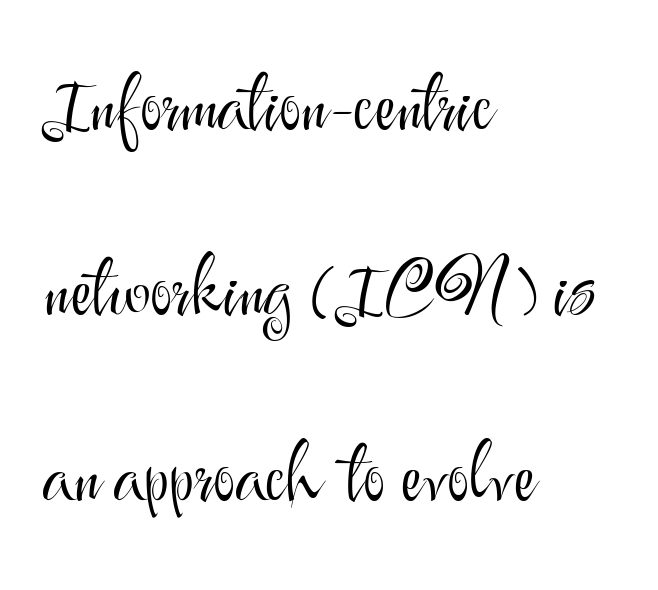
The specimen omits any rule beneath the text block's lines. The setting favours the left margin, as ordinary paragraphs usually do. The lines are spread far apart with generous leading. Compared with typical body copy, the letter spacing here is the same. The font is comparable to plain body text, perhaps lighter.
